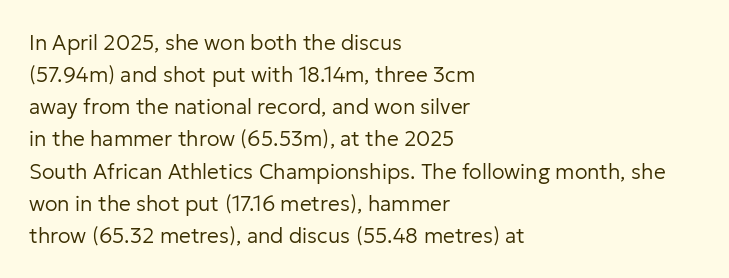
Q: Is the text bold? A: No.
Q: Is the text italic (slanted)? A: No, it is upright.
Q: Is the text underlined? A: No.
Q: How is the paragraph aligned? A: Left-aligned.
Q: Is the spacing between letters normal or unusually wide? A: Normal.
Q: Is the spacing between lines tight, normal or loose? A: Normal.
